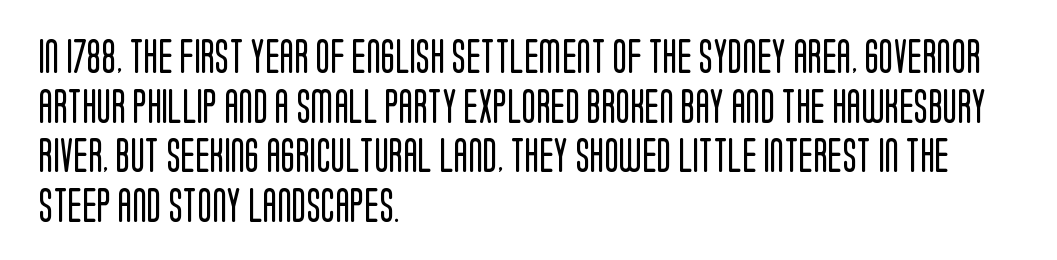
The image shows 34 px regular-weight, condensed sans-serif type, upright; set left-aligned, normal line spacing (1.46x), normal letter spacing, not underlined; low stroke contrast and a large x-height.
